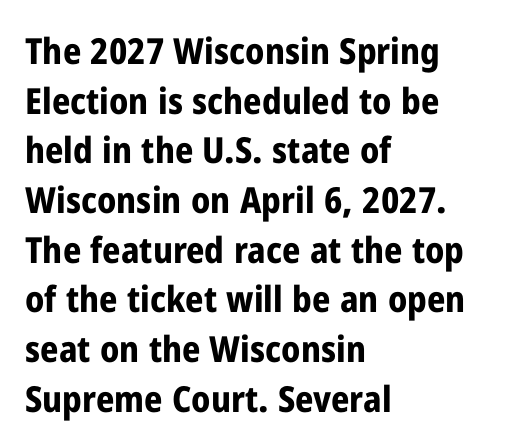
This sample uses a sans-serif face. A student would call this left alignment; a typographer would say flush left, rag right. Vertical strokes here are truly vertical. The string is rendered with underlining switched off. Leading: standard. Spacing verdict: proportional, widths tailored to each character.
